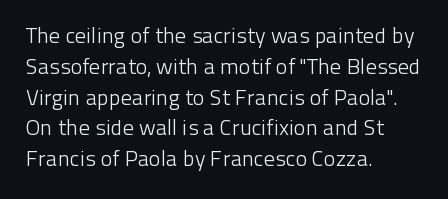
{"italic": "no", "bold": "no", "underline": "no", "align": "left", "line_spacing": "normal", "line_spacing_ratio": 1.4, "letter_spacing": "normal", "letter_spacing_em": 0.0, "glyph_px": 22}
